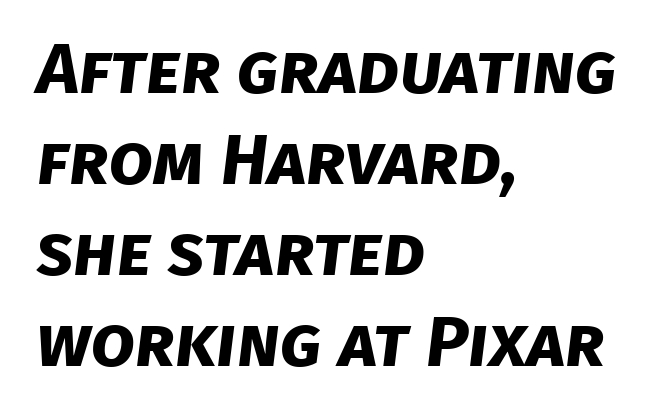
{"serif": "no", "bold": "yes", "weight": "bold", "width": "normal", "stroke_contrast": "low", "x_height": "large", "monospaced": "no", "underline": "no", "align": "left", "line_spacing": "normal", "line_spacing_ratio": 1.28, "letter_spacing": "normal", "letter_spacing_em": 0.0, "glyph_px": 71}
